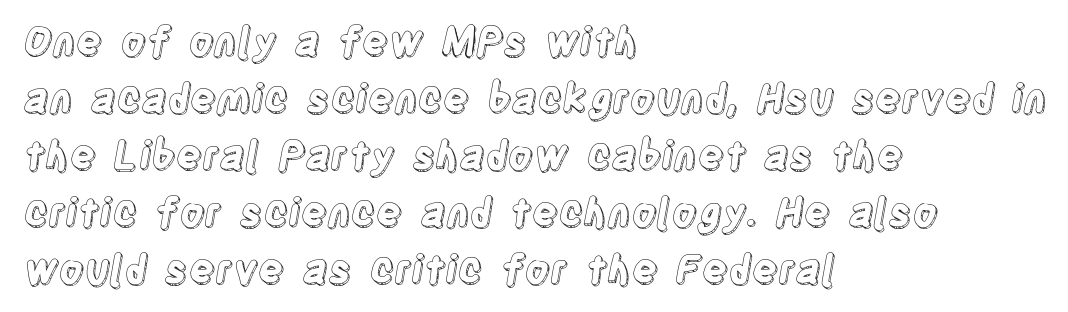
The image shows 39 px condensed type; set left-aligned, normal line spacing (1.46x), normal letter spacing, not underlined; a large x-height.
